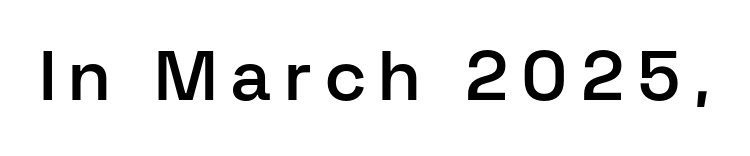
{"serif": "no", "italic": "no", "bold": "semi", "weight": "semibold", "width": "normal", "stroke_contrast": "low", "x_height": "medium", "monospaced": "no", "underline": "no", "letter_spacing": "wide", "letter_spacing_em": 0.2, "glyph_px": 70}
